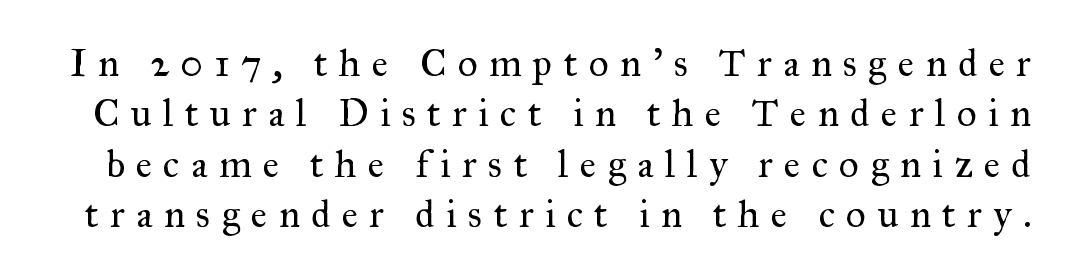
In terms of letterspacing, this is a distinctly airy, spread setting. Does the leading feel generous? No, just average. Each letter keeps its own natural width here, so spacing adapts to shape. The space beneath each line is pristine and unruled.
